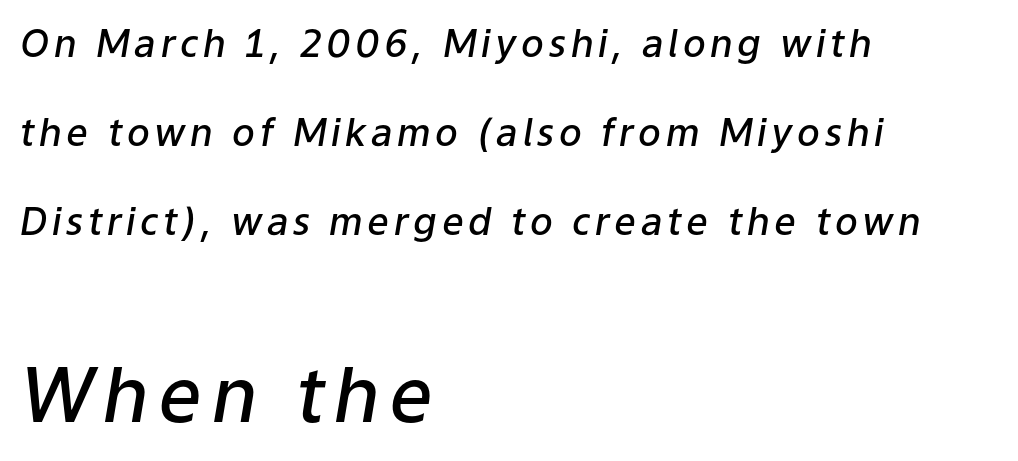
This sample uses an oblique cut, with every glyph tilted off the vertical. Summary of weight: moderately heavy, a semibold. Does the copy run flush right? No — it runs flush left. Line spacing here is loose. Unmarked baselines from the first word to the last. Here the second block reads like a headline and the first like body copy.
